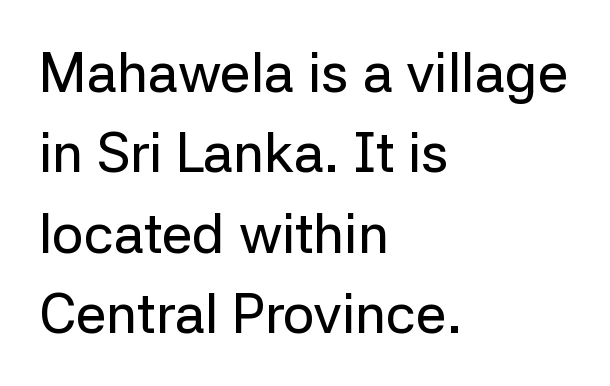
The passage shown has conventional tracking throughout. You could not count columns in this text — the font is proportionally spaced. Serifs: no, the terminals of the letterforms are clean. Line starts are locked; line ends wander.
